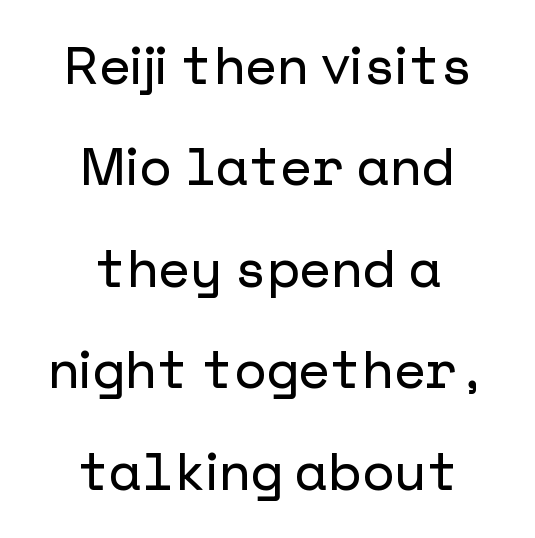
The image shows 52 px sans-serif type, upright; set centered, loose line spacing (1.95x), normal letter spacing, not underlined; low stroke contrast and a medium x-height.
